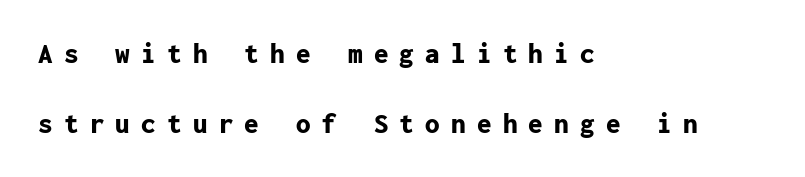
The image shows 29 px bold sans-serif type, upright, monospaced; set left-aligned, loose line spacing (2.41x), unusually wide letter spacing (+0.39 em), not underlined; low stroke contrast and a medium x-height.
